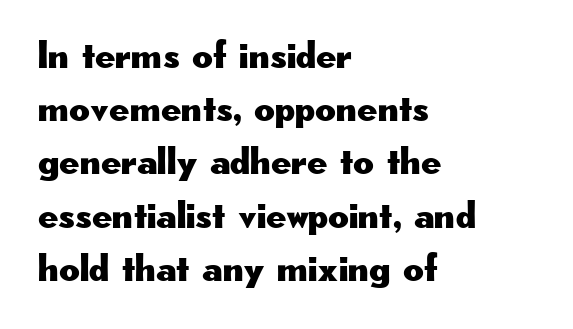
{"serif": "no", "italic": "no", "width": "wide", "stroke_contrast": "low", "x_height": "small", "monospaced": "no", "underline": "no", "align": "left", "line_spacing": "normal", "line_spacing_ratio": 1.33, "letter_spacing": "normal", "letter_spacing_em": 0.0, "glyph_px": 40}
